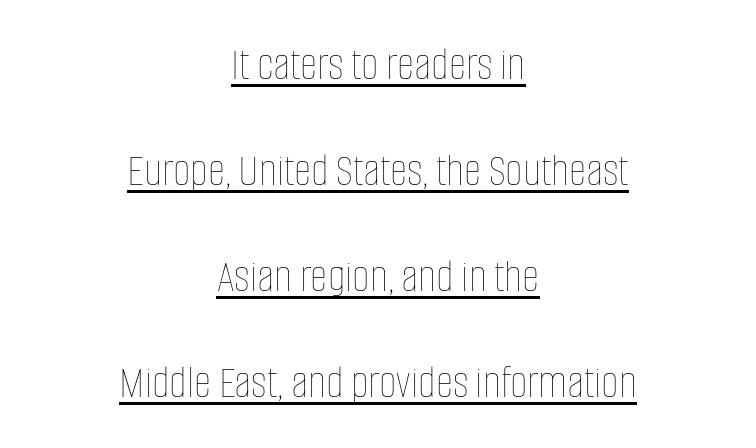
Ink coverage per letter is moderate at most. The rendering uses the underline text-decoration. The paragraph shown floats in the horizontal middle. Quick note: not italic, upright. Is this a fixed-width face? No — the glyphs have proportional, varying widths. The lines are spread far apart with generous leading.
